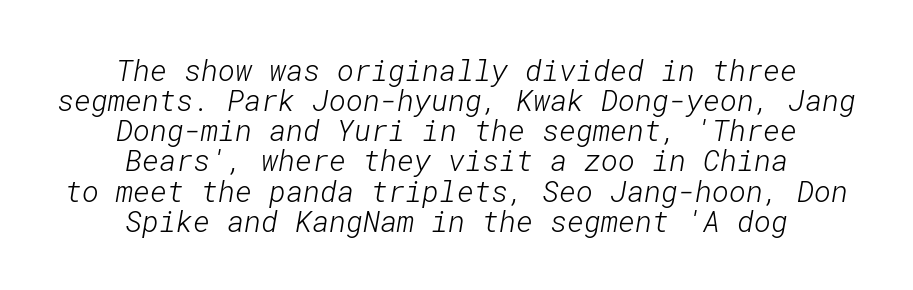
Rule under the text: the space is simply empty. A typesetter would call this zero additional tracking. Leftover space on each line is divided equally before and after the words. The typeface chosen for these lines omits serifs. A typesetter would call this leading minimal, almost set solid.
